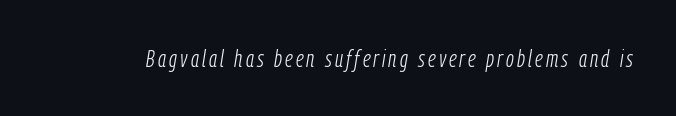
{"italic": "yes", "lean": "right", "slant_degrees": 9, "bold": "no", "underline": "no", "glyph_px": 24}
